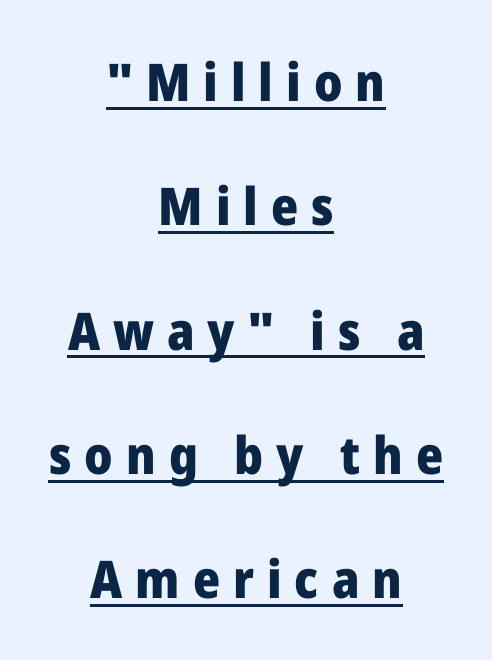
Q: Is the text bold? A: Yes.
Q: Is the text italic (slanted)? A: No, it is upright.
Q: Is the typeface a serif or a sans-serif typeface? A: Sans-serif.
Q: Is the text underlined? A: Yes.
Q: How is the paragraph aligned? A: Centered.
Q: Is the spacing between letters normal or unusually wide? A: Unusually wide.
Q: Is the spacing between lines tight, normal or loose? A: Loose.
Q: Width (condensed, normal, or wide)? A: Normal.
Q: Stroke contrast? A: Low.
Q: x-height? A: Medium.
Q: Monospaced? A: No.
